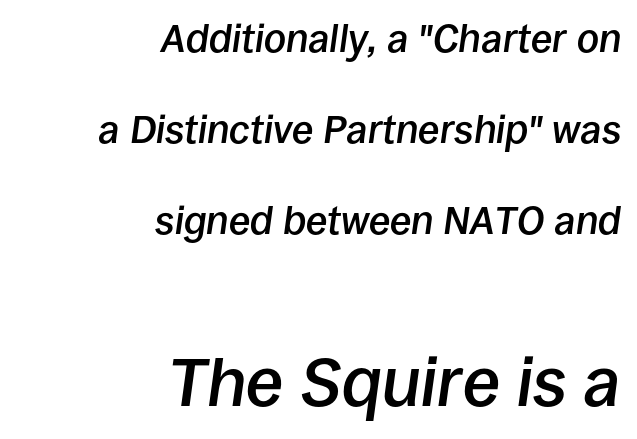
The image shows 68 px semibold type, italic (leaning right); set right-aligned, loose line spacing (2.33x), normal letter spacing, not underlined; the second (bottom) block is 1.74x larger; low stroke contrast and a large x-height.
